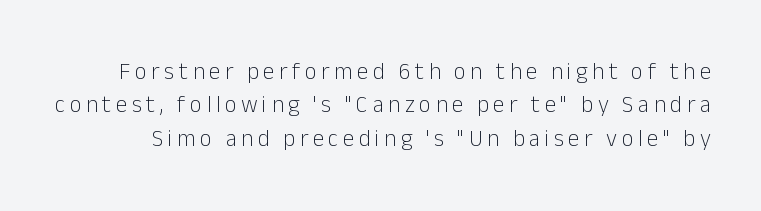
Q: Is the text bold? A: No.
Q: Is the text italic (slanted)? A: No, it is upright.
Q: Is the text underlined? A: No.
Q: Is the spacing between letters normal or unusually wide? A: Unusually wide.
Q: Is the spacing between lines tight, normal or loose? A: Normal.
